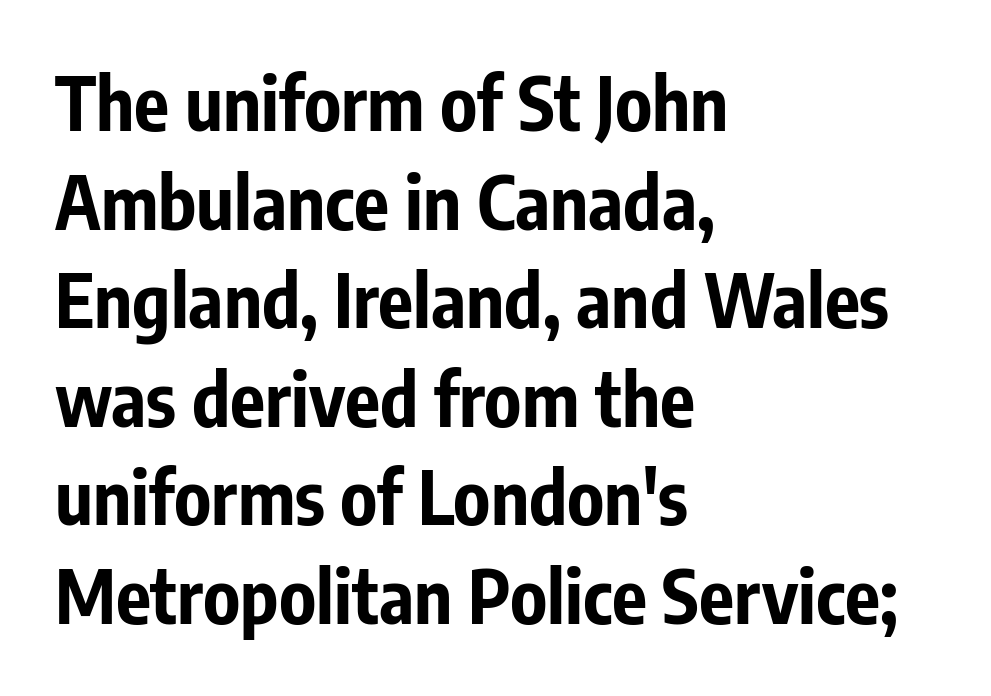
The image shows 73 px bold, condensed sans-serif type, upright; set left-aligned, normal line spacing (1.35x), normal letter spacing, not underlined; low stroke contrast and a medium x-height.
